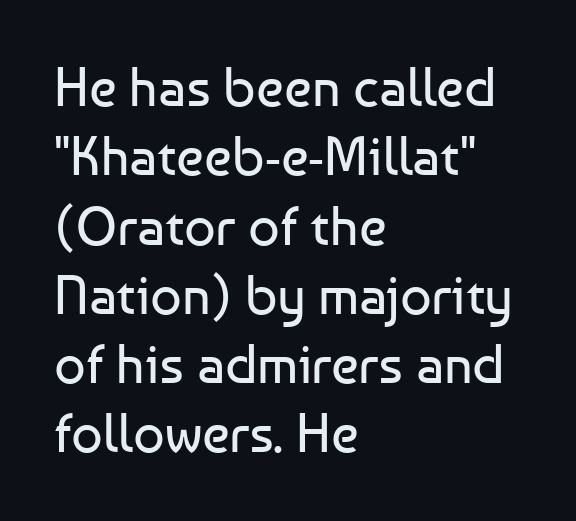
Q: Is the text bold? A: No.
Q: Is the text italic (slanted)? A: No, it is upright.
Q: Is the typeface a serif or a sans-serif typeface? A: Sans-serif.
Q: Is the text underlined? A: No.
Q: How is the paragraph aligned? A: Left-aligned.
Q: Is the spacing between letters normal or unusually wide? A: Normal.
Q: Is the spacing between lines tight, normal or loose? A: Normal.
Q: Width (condensed, normal, or wide)? A: Normal.
Q: Stroke contrast? A: Low.
Q: x-height? A: Medium.
Q: Monospaced? A: No.
